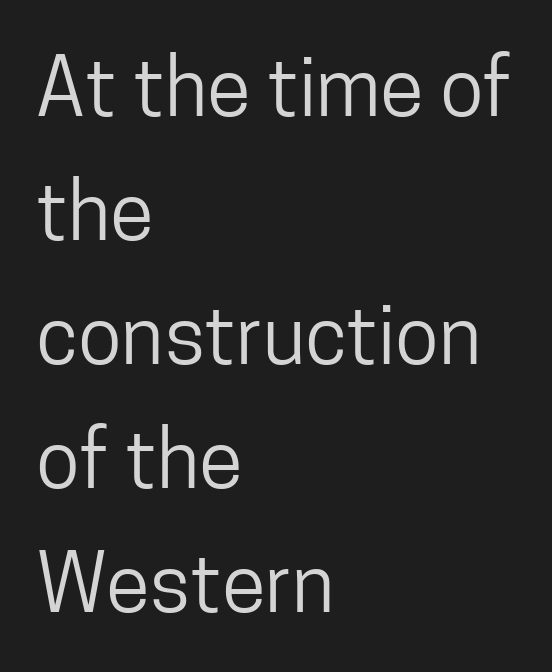
A typesetter would call this proportional, since set widths differ per character. What stands out about the letter spacing? Nothing — it is the standard amount. These lines sit exactly where default settings would place them. A typesetter would mark this as roman, not italic. Reading down the block, your eye returns to a fixed left position each line. Quick note: underline off.
